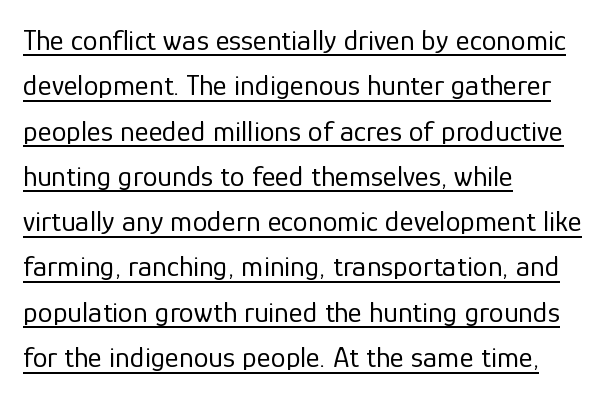
The image shows 30 px regular-weight sans-serif type, upright; set left-aligned, normal line spacing (1.51x), normal letter spacing, underlined; low stroke contrast and a medium x-height.
